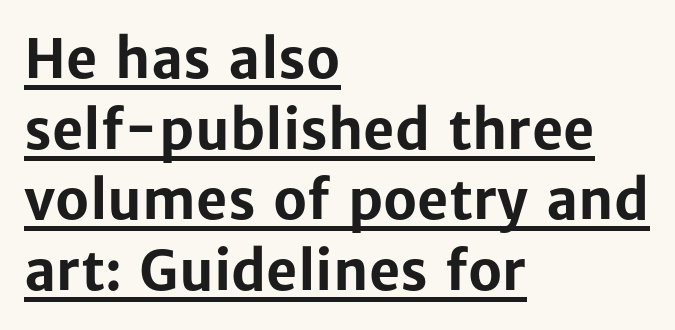
The image shows 54 px bold sans-serif type, upright; set left-aligned, normal line spacing (1.31x), normal letter spacing, underlined; low stroke contrast and a medium x-height.
